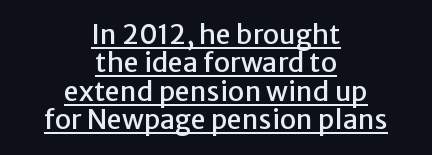
The lettering holds an erect, upright posture throughout. What stands out about the letter spacing? Nothing — it is the standard amount. Horizontally, the lines are justified to the midpoint only. Does the leading feel generous? Not at all — it's pinched. The glyphs are accompanied by a horizontal stroke just below them.
